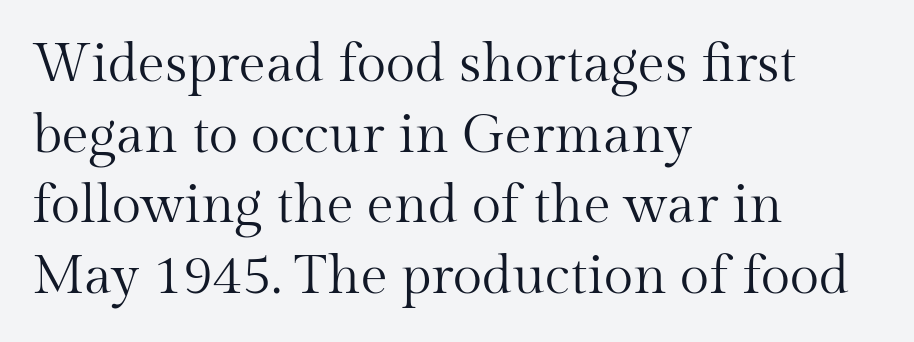
The image shows 54 px regular-weight serif type, upright; set left-aligned, normal line spacing (1.31x), normal letter spacing, not underlined; medium stroke contrast and a medium x-height.
